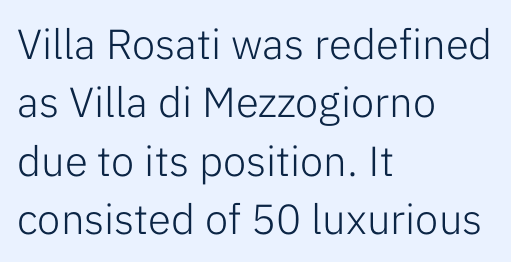
{"serif": "no", "italic": "no", "bold": "no", "weight": "light", "width": "normal", "stroke_contrast": "low", "x_height": "medium", "monospaced": "no", "underline": "no", "align": "left", "line_spacing": "normal", "line_spacing_ratio": 1.39, "letter_spacing": "normal", "letter_spacing_em": 0.0, "glyph_px": 42}
